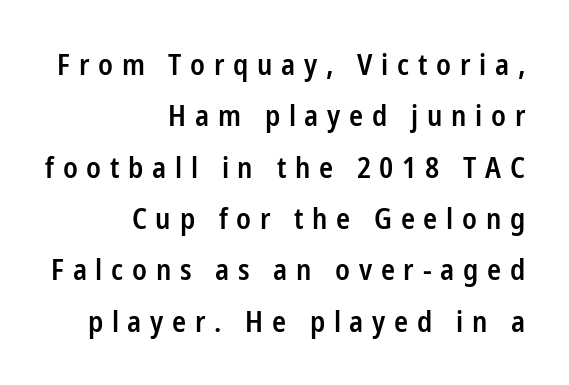
The image shows 29 px semibold, condensed sans-serif type, upright; set right-aligned, line spacing 1.77x, unusually wide letter spacing (+0.3 em), not underlined; low stroke contrast and a medium x-height.
